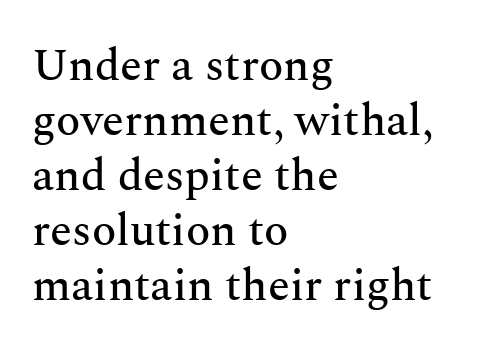
The image shows 45 px serif type, upright; set left-aligned, line spacing 1.22x, normal letter spacing, not underlined; medium stroke contrast and a medium x-height.
